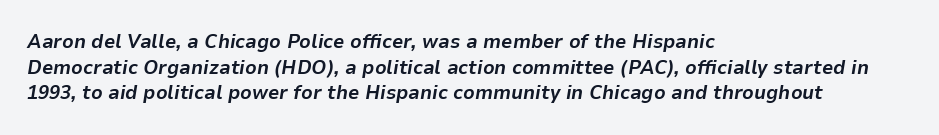
{"italic": "yes", "lean": "right", "slant_degrees": 9, "bold": "yes", "underline": "no", "align": "left", "line_spacing": "normal", "line_spacing_ratio": 1.28, "letter_spacing": "normal", "letter_spacing_em": 0.0, "glyph_px": 20}
